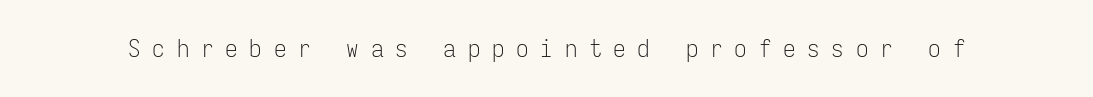
The image shows 25 px text type, upright; set unusually wide letter spacing (+0.47 em), not underlined.
